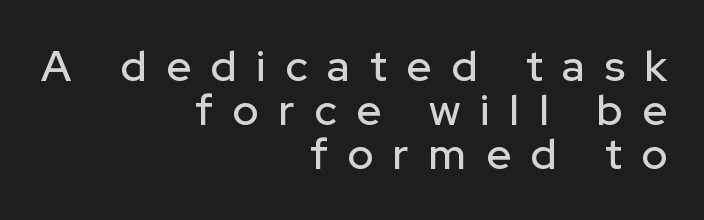
Q: Is the text italic (slanted)? A: No, it is upright.
Q: Is the typeface a serif or a sans-serif typeface? A: Sans-serif.
Q: Is the text underlined? A: No.
Q: How is the paragraph aligned? A: Right-aligned.
Q: Is the spacing between letters normal or unusually wide? A: Unusually wide.
Q: Is the spacing between lines tight, normal or loose? A: Tight.
Q: Width (condensed, normal, or wide)? A: Normal.
Q: Stroke contrast? A: Low.
Q: x-height? A: Medium.
Q: Monospaced? A: No.
